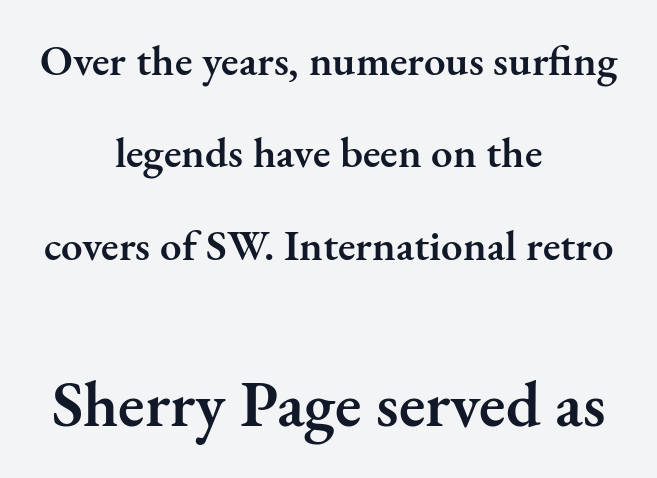
Q: Is the text bold? A: Semi-bold.
Q: Is the text italic (slanted)? A: No, it is upright.
Q: Is the typeface a serif or a sans-serif typeface? A: Serif.
Q: Is the text underlined? A: No.
Q: How is the paragraph aligned? A: Centered.
Q: Is the spacing between letters normal or unusually wide? A: Normal.
Q: Is the spacing between lines tight, normal or loose? A: Loose.
Q: Which block of text is set in a larger size, the first (top) or the second (bottom)? A: The second (bottom) one.
Q: Width (condensed, normal, or wide)? A: Normal.
Q: Stroke contrast? A: Medium.
Q: x-height? A: Small.
Q: Monospaced? A: No.
